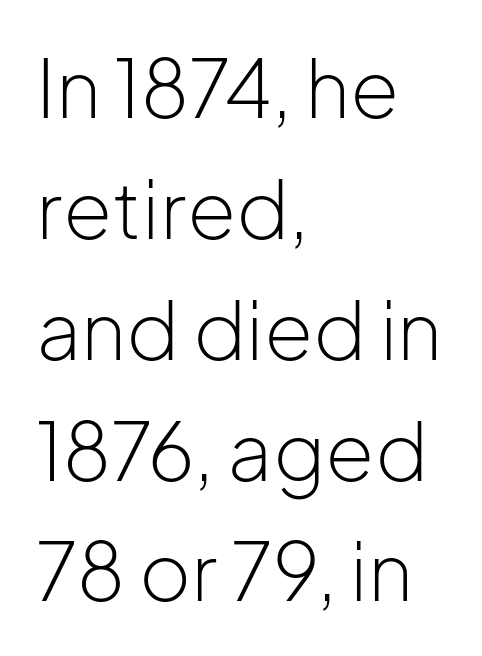
{"serif": "no", "italic": "no", "bold": "no", "weight": "light", "width": "normal", "stroke_contrast": "low", "x_height": "medium", "monospaced": "no", "underline": "no", "align": "left", "line_spacing": "normal", "line_spacing_ratio": 1.53, "letter_spacing": "normal", "letter_spacing_em": 0.0, "glyph_px": 79}
